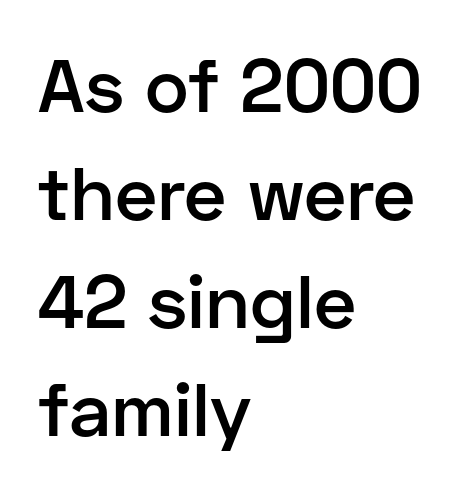
The image shows 75 px semibold sans-serif type, upright; set left-aligned, normal line spacing (1.44x), normal letter spacing, not underlined; low stroke contrast and a medium x-height.
